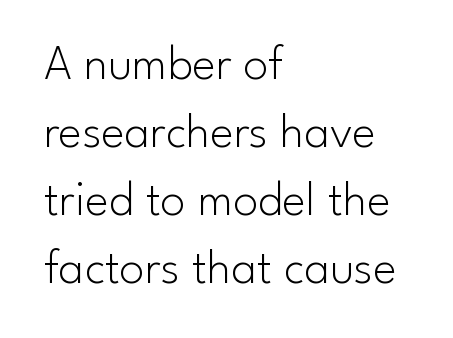
Q: Is the text bold? A: No.
Q: Is the text italic (slanted)? A: No, it is upright.
Q: Is the typeface a serif or a sans-serif typeface? A: Sans-serif.
Q: Is the text underlined? A: No.
Q: How is the paragraph aligned? A: Left-aligned.
Q: Is the spacing between letters normal or unusually wide? A: Normal.
Q: Is the spacing between lines tight, normal or loose? A: Normal.
Q: Width (condensed, normal, or wide)? A: Normal.
Q: Stroke contrast? A: Low.
Q: x-height? A: Small.
Q: Monospaced? A: No.
